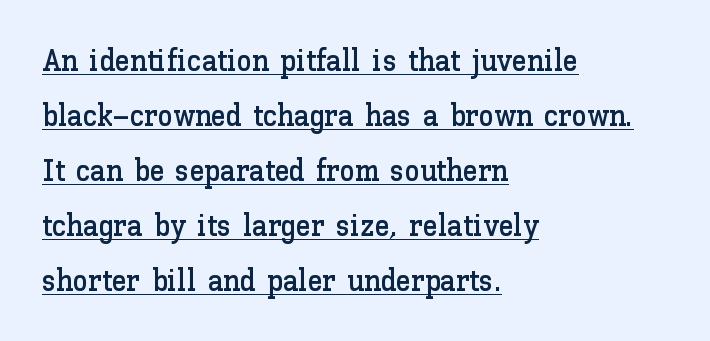
{"italic": "no", "width": "normal", "stroke_contrast": "low", "x_height": "medium", "monospaced": "no", "underline": "yes", "align": "left", "line_spacing_ratio": 1.83, "letter_spacing": "normal", "letter_spacing_em": 0.0, "glyph_px": 30}
